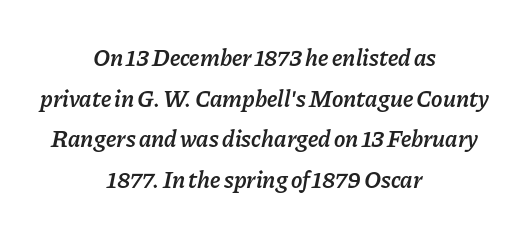
A somewhat darkened texture: the type is semibold rather than bold. Typeset on center — no edge is straight. Students, note that the glyphs here touch the page at normal intervals. The passage shown stacks its lines at a standard gap. The face used here has a pronounced slope to its letters.
